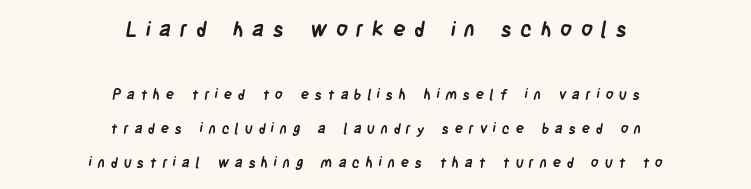
Q: Is the text bold? A: Yes.
Q: Is the text underlined? A: No.
Q: How is the paragraph aligned? A: Centered.
Q: Is the spacing between letters normal or unusually wide? A: Unusually wide.
Q: Is the spacing between lines tight, normal or loose? A: Loose.
Q: Which block of text is set in a larger size, the first (top) or the second (bottom)? A: The first (top) one.
